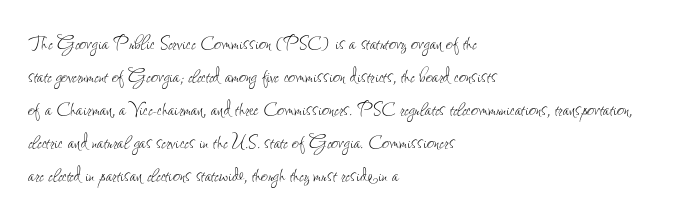
Q: Is the text bold? A: No.
Q: Is the text italic (slanted)? A: Yes.
Q: Is the text underlined? A: No.
Q: How is the paragraph aligned? A: Left-aligned.
Q: Is the spacing between letters normal or unusually wide? A: Normal.
Q: Is the spacing between lines tight, normal or loose? A: Normal.
